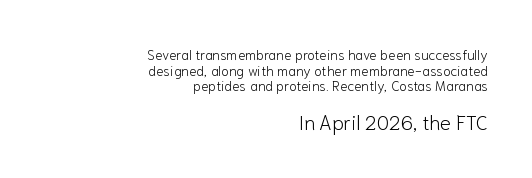
Each line ends at the same right margin while the left side varies. Is the letter spacing exaggerated? No — it looks like the ordinary default. Each stroke keeps to a modest, everyday thickness or less. A clean baseline with only descenders dipping below it.
